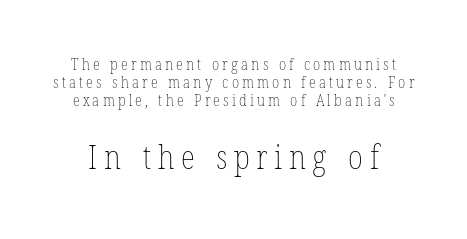
Q: Is the text bold? A: No.
Q: Is the text italic (slanted)? A: No, it is upright.
Q: Is the text underlined? A: No.
Q: Is the spacing between letters normal or unusually wide? A: Unusually wide.
Q: Is the spacing between lines tight, normal or loose? A: Tight.
Q: Which block of text is set in a larger size, the first (top) or the second (bottom)? A: The second (bottom) one.
Q: Width (condensed, normal, or wide)? A: Condensed.
Q: Stroke contrast? A: Low.
Q: x-height? A: Medium.
Q: Monospaced? A: No.
